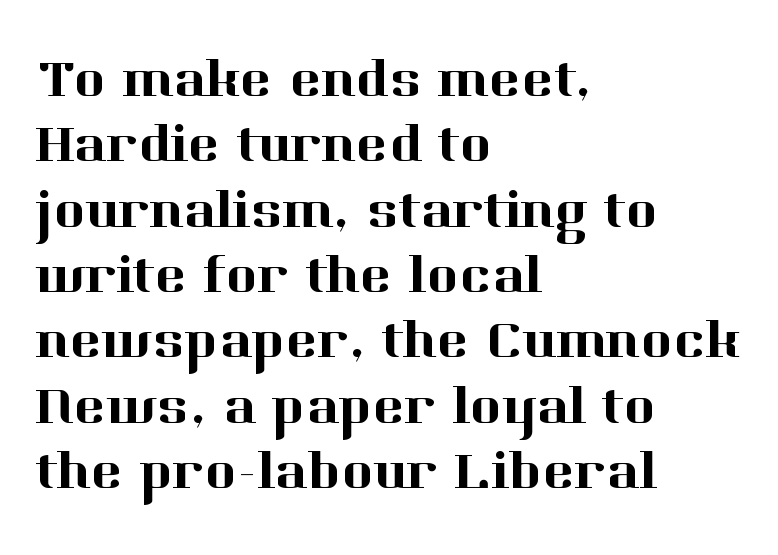
Q: Is the text italic (slanted)? A: No, it is upright.
Q: Is the typeface a serif or a sans-serif typeface? A: Serif.
Q: Is the text underlined? A: No.
Q: How is the paragraph aligned? A: Left-aligned.
Q: Is the spacing between letters normal or unusually wide? A: Normal.
Q: Width (condensed, normal, or wide)? A: Normal.
Q: Stroke contrast? A: High.
Q: x-height? A: Medium.
Q: Monospaced? A: No.
